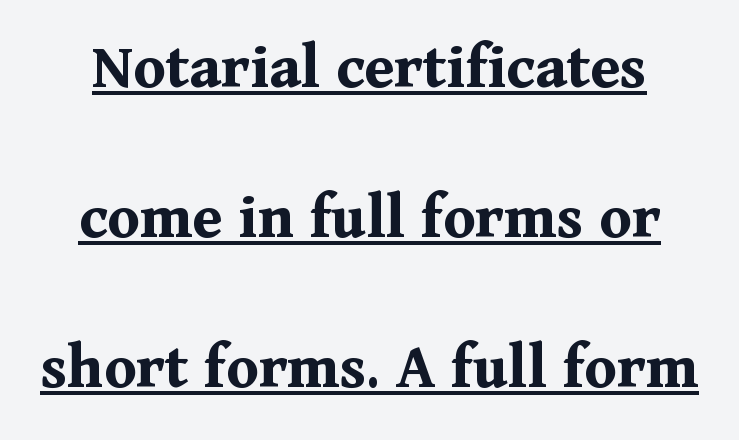
The image shows 66 px bold serif type, upright; set loose line spacing (2.27x), normal letter spacing, underlined; medium stroke contrast and a medium x-height.
